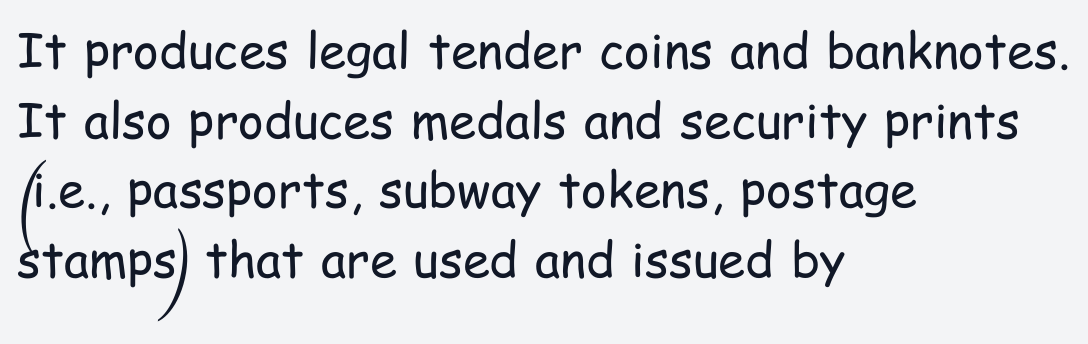
The image shows 49 px regular-weight, condensed sans-serif type, upright; set left-aligned, normal line spacing (1.42x), normal letter spacing, not underlined; low stroke contrast and a medium x-height.
